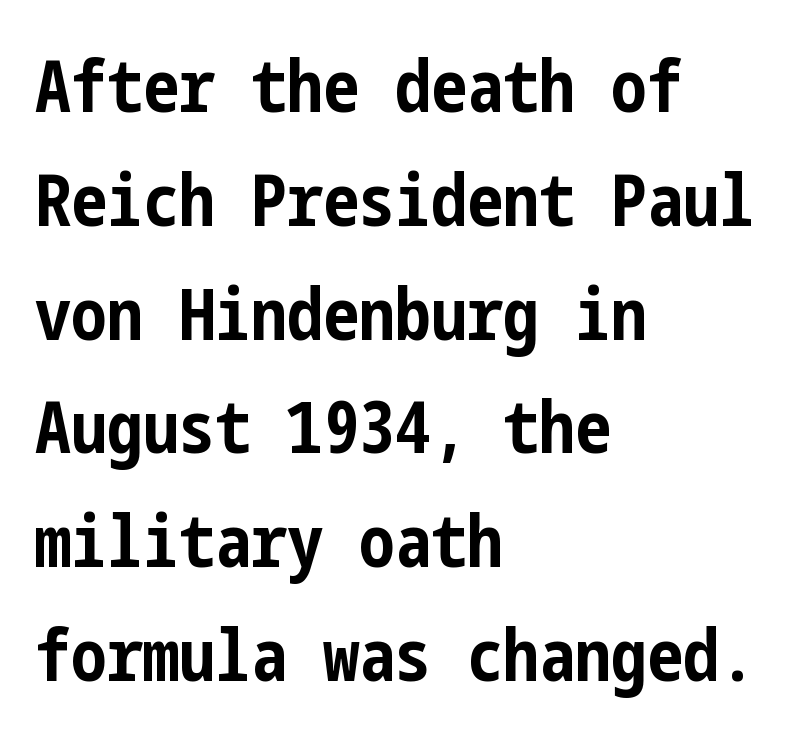
Q: Is the text bold? A: Yes.
Q: Is the text italic (slanted)? A: No, it is upright.
Q: Is the typeface a serif or a sans-serif typeface? A: Sans-serif.
Q: Is the text underlined? A: No.
Q: How is the paragraph aligned? A: Left-aligned.
Q: Is the spacing between letters normal or unusually wide? A: Normal.
Q: Is the spacing between lines tight, normal or loose? A: Normal.
Q: Width (condensed, normal, or wide)? A: Condensed.
Q: Stroke contrast? A: Low.
Q: x-height? A: Medium.
